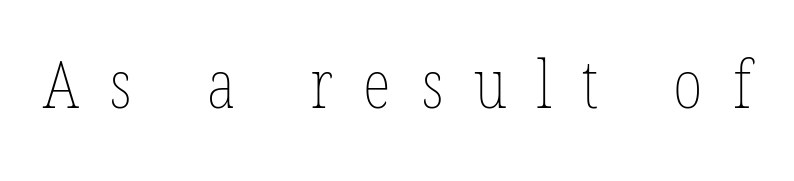
Q: Is the text bold? A: No.
Q: Is the text italic (slanted)? A: No, it is upright.
Q: Is the text underlined? A: No.
Q: Is the spacing between letters normal or unusually wide? A: Unusually wide.
Q: Width (condensed, normal, or wide)? A: Condensed.
Q: Stroke contrast? A: Low.
Q: x-height? A: Medium.
Q: Monospaced? A: No.
